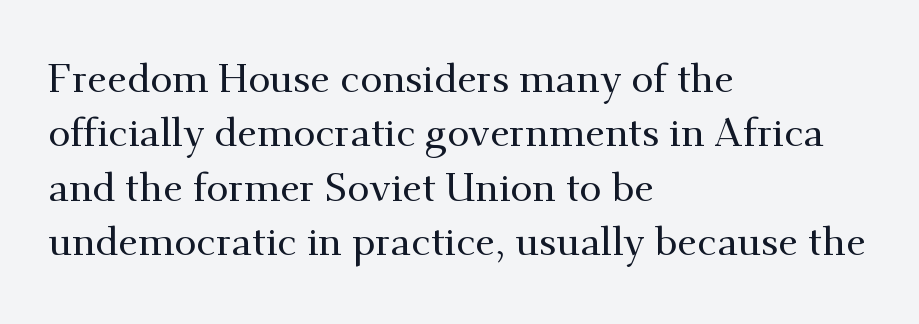
Q: Is the text italic (slanted)? A: No, it is upright.
Q: Is the typeface a serif or a sans-serif typeface? A: Serif.
Q: Is the text underlined? A: No.
Q: How is the paragraph aligned? A: Left-aligned.
Q: Is the spacing between letters normal or unusually wide? A: Normal.
Q: Is the spacing between lines tight, normal or loose? A: Normal.
Q: Width (condensed, normal, or wide)? A: Normal.
Q: Stroke contrast? A: Medium.
Q: x-height? A: Small.
Q: Monospaced? A: No.
